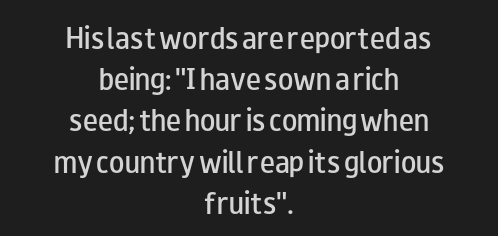
Q: Is the text bold? A: Semi-bold.
Q: Is the text italic (slanted)? A: No, it is upright.
Q: Is the text underlined? A: No.
Q: How is the paragraph aligned? A: Centered.
Q: Is the spacing between letters normal or unusually wide? A: Normal.
Q: Is the spacing between lines tight, normal or loose? A: Normal.
